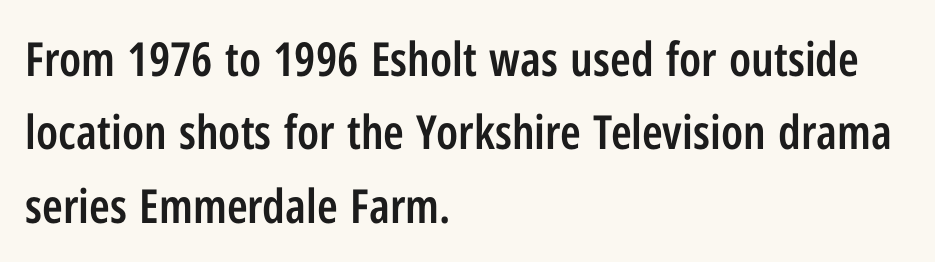
{"serif": "no", "italic": "no", "bold": "semi", "weight": "semibold", "width": "condensed", "stroke_contrast": "low", "x_height": "medium", "monospaced": "no", "underline": "no", "align": "left", "line_spacing": "normal", "line_spacing_ratio": 1.56, "letter_spacing": "normal", "letter_spacing_em": 0.0, "glyph_px": 47}
